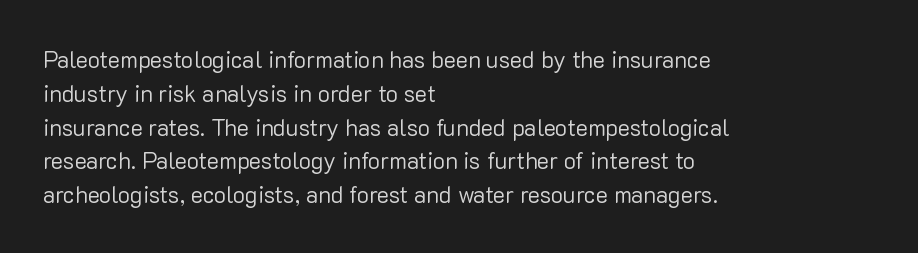
Just letters on the line, the space beneath them empty. Evenly set lines give the paragraph a standard silhouette. Heft: none added — not bold. Notice how the passage keeps a crisp vertical edge on the left only. No extra tracking has been applied to these lines. A roman cut, with each character standing at attention.
